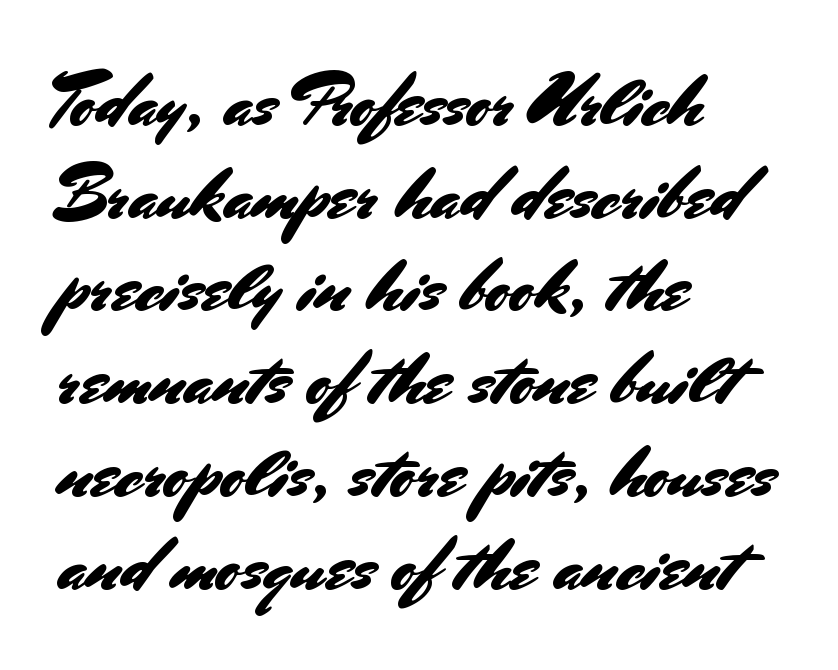
How are the letters spaced? Ordinarily, with no added tracking. The rendering uses natural spacing where letterforms have individual widths. Underlining? Definitely not there. A normal amount of white space separates one row of letters from the next.
